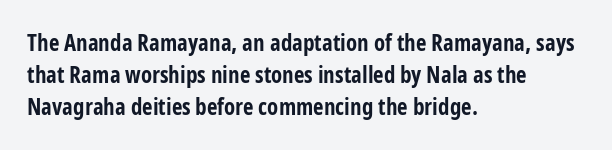
Compared with typical paragraphs, the rows here are spaced about the same. In terms of posture, this sample is upright. You'd pick this weight for a headline — it's a proper bold. Typeset ragged right — the left edge is the straight one.
